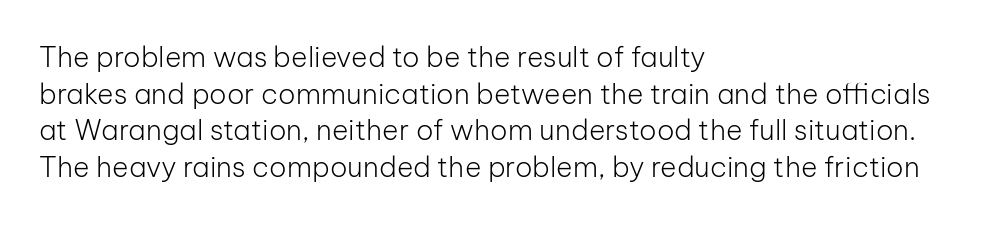
Q: Is the text bold? A: No.
Q: Is the text italic (slanted)? A: No, it is upright.
Q: Is the typeface a serif or a sans-serif typeface? A: Sans-serif.
Q: Is the text underlined? A: No.
Q: How is the paragraph aligned? A: Left-aligned.
Q: Is the spacing between letters normal or unusually wide? A: Normal.
Q: Is the spacing between lines tight, normal or loose? A: Normal.
Q: Width (condensed, normal, or wide)? A: Normal.
Q: Stroke contrast? A: Low.
Q: x-height? A: Medium.
Q: Monospaced? A: No.
